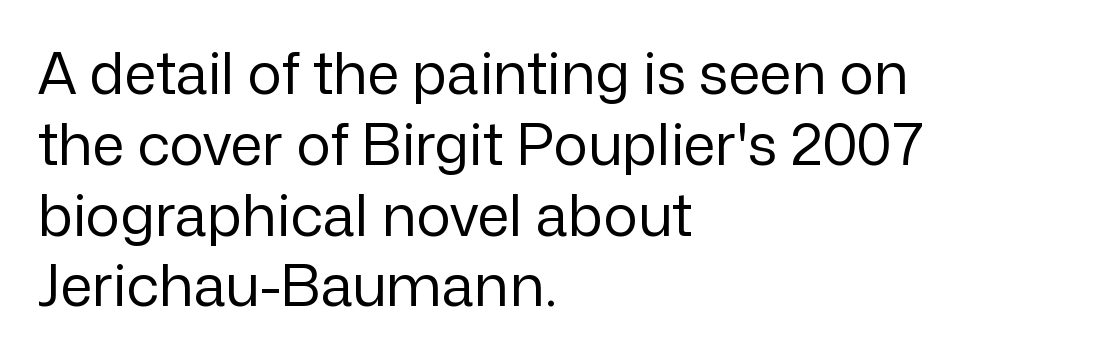
Lines of text with bare space underneath. Check where the strokes stop: nothing finishes them off — pure sans. These lines are rendered in a variable-pitch font. Stems and bowls with no extra thickness — not bold. The specimen reads as upright at a glance. Each line starts at the same left margin while the right side varies.
